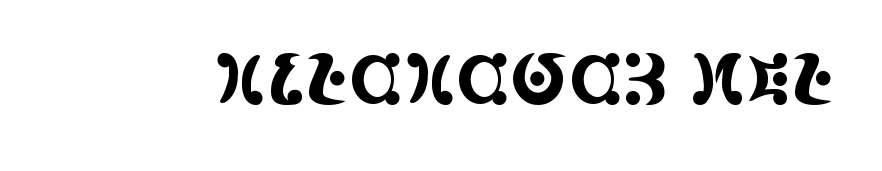
The image shows 69 px condensed serif type, upright; set normal letter spacing, not underlined; a large x-height.
